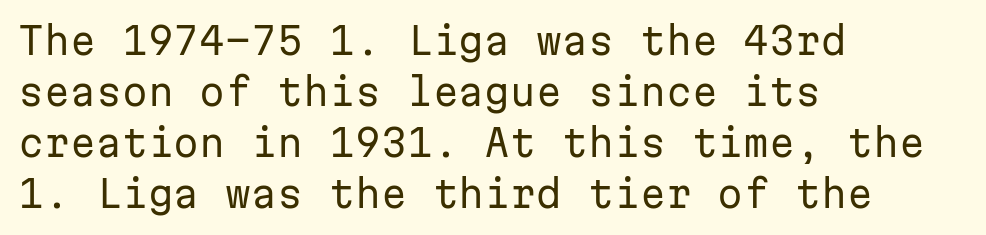
The passage shown stacks its lines at a standard gap. The letters look calm and open, with moderate or lighter stems. The passage shown is typeset with a sans-serif family. The letters sit at their default tracking, neither squeezed nor spread. Note the uniform advance width — an 'i' takes as much space as an 'm'.
